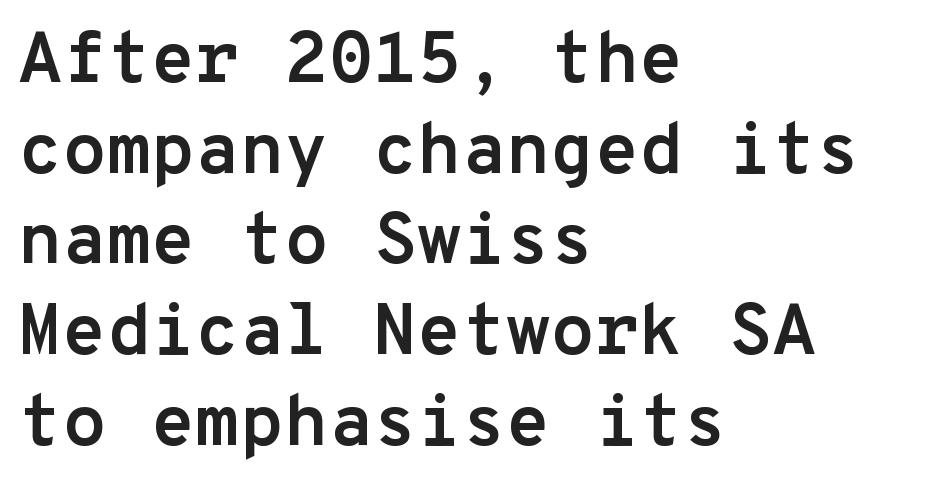
Q: Is the text bold? A: Yes.
Q: Is the text italic (slanted)? A: No, it is upright.
Q: Is the typeface a serif or a sans-serif typeface? A: Sans-serif.
Q: Is the text underlined? A: No.
Q: How is the paragraph aligned? A: Left-aligned.
Q: Is the spacing between letters normal or unusually wide? A: Normal.
Q: Is the spacing between lines tight, normal or loose? A: Normal.
Q: Width (condensed, normal, or wide)? A: Normal.
Q: Stroke contrast? A: Low.
Q: x-height? A: Medium.
Q: Monospaced? A: Yes.
